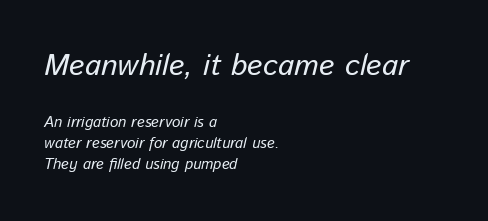
The rendering uses natural spacing where letterforms have individual widths. Slanted lettering throughout. Normally led — the rows are evenly, conventionally spaced. Large over small — that's the arrangement of the two blocks here. Between one letter and the next there's only the usual sliver of space.
